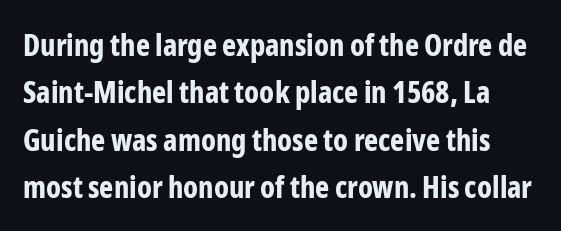
The image shows 30 px bold, condensed sans-serif type, upright; set normal line spacing (1.58x), normal letter spacing, not underlined; low stroke contrast and a medium x-height.
